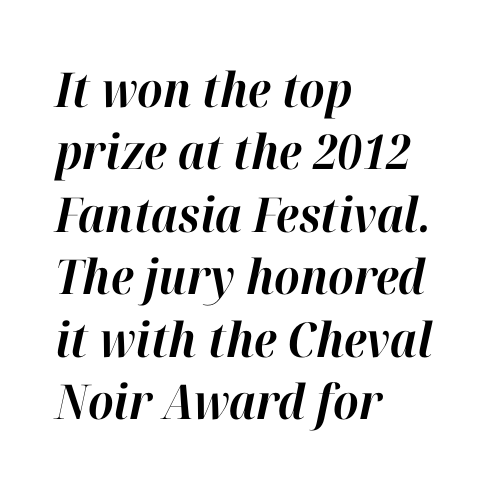
The image shows 48 px bold type, italic (leaning right); set left-aligned, normal line spacing (1.3x), normal letter spacing, not underlined; high stroke contrast and a medium x-height.
